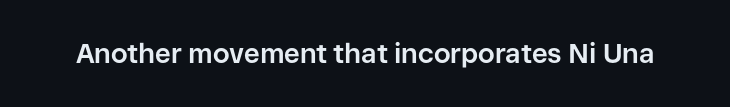
Q: Is the text bold? A: Yes.
Q: Is the text italic (slanted)? A: No, it is upright.
Q: Is the text underlined? A: No.
Q: Is the spacing between letters normal or unusually wide? A: Normal.
